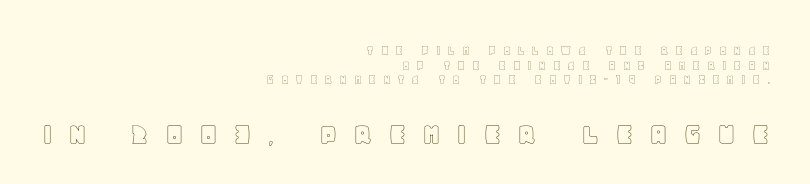
How would I describe the line gaps? Narrow and economical. A typesetter would mark this as roman, not italic. The emphasis by scale lands on block number two, below. The letters advance in unequal steps, a hallmark of proportional type. Nobody drew a line under any word here.
